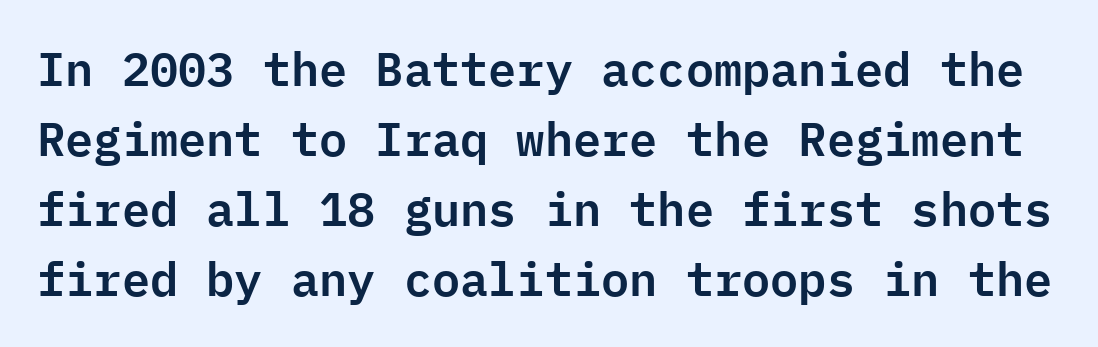
Q: Is the text italic (slanted)? A: No, it is upright.
Q: Is the typeface a serif or a sans-serif typeface? A: Sans-serif.
Q: Is the text underlined? A: No.
Q: Is the spacing between letters normal or unusually wide? A: Normal.
Q: Is the spacing between lines tight, normal or loose? A: Normal.
Q: Width (condensed, normal, or wide)? A: Normal.
Q: Stroke contrast? A: Low.
Q: x-height? A: Medium.
Q: Monospaced? A: Yes.
